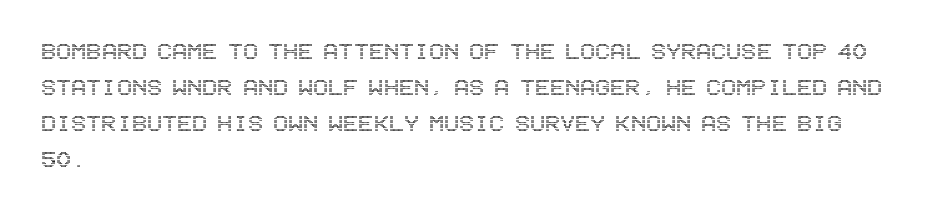
{"italic": "no", "width": "condensed", "x_height": "large", "underline": "no", "align": "left", "line_spacing": "normal", "line_spacing_ratio": 1.29, "letter_spacing": "normal", "letter_spacing_em": 0.0, "glyph_px": 28}
